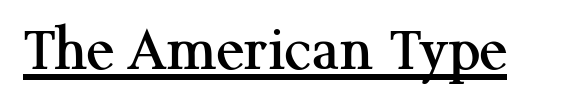
The image shows 65 px serif type, upright; set normal letter spacing, underlined; medium stroke contrast and a medium x-height.
